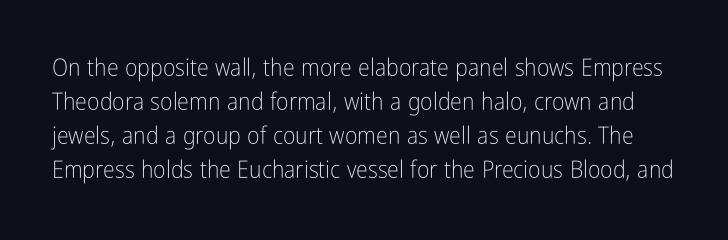
Q: Is the text bold? A: No.
Q: Is the text italic (slanted)? A: No, it is upright.
Q: Is the text underlined? A: No.
Q: Is the spacing between letters normal or unusually wide? A: Normal.
Q: Is the spacing between lines tight, normal or loose? A: Normal.
